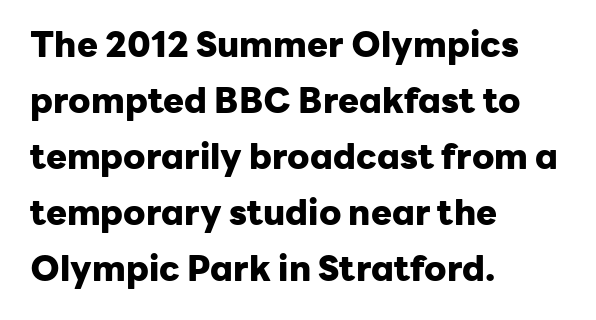
{"serif": "no", "italic": "no", "bold": "yes", "weight": "heavy", "width": "normal", "stroke_contrast": "low", "x_height": "medium", "monospaced": "no", "underline": "no", "align": "left", "line_spacing": "normal", "line_spacing_ratio": 1.6, "letter_spacing": "normal", "letter_spacing_em": 0.0, "glyph_px": 35}
